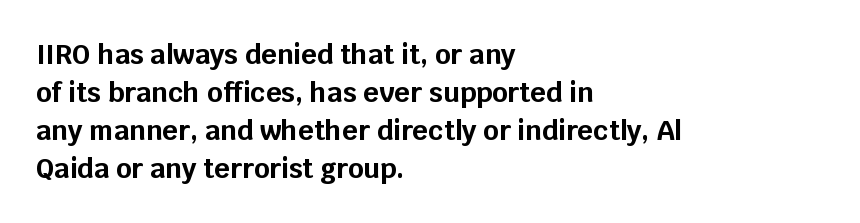
Nothing unusual about the tracking: characters are spaced as the font intends. Glance below the letters and you will spot only blank space. Designer's note — italics off, roman on. Alignment: flush left.
